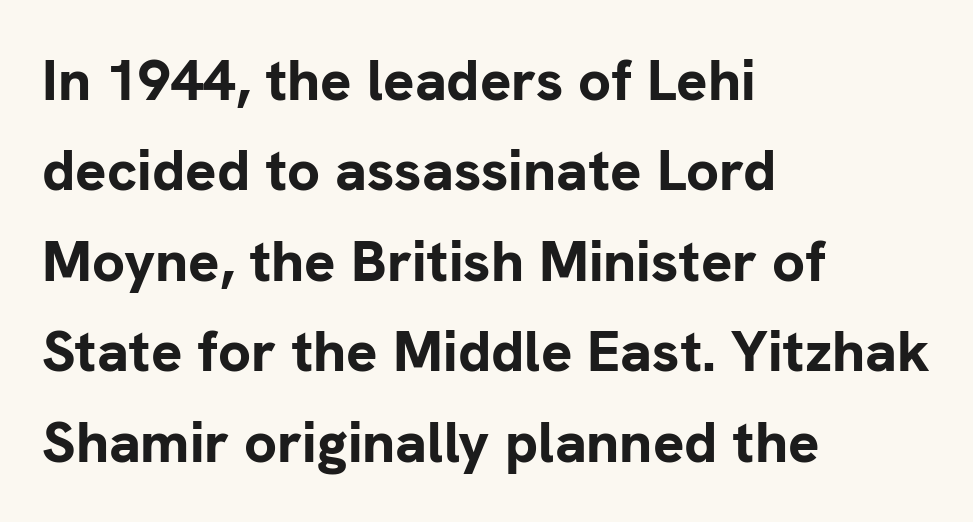
Notice how the stems are strictly vertical — no italics here. To sum up the face: it is a sans, with no serifs. In CSS terms this would be text-align: left. Nobody touched the tracking dial on this one. The strip under each line holds only bare page.
